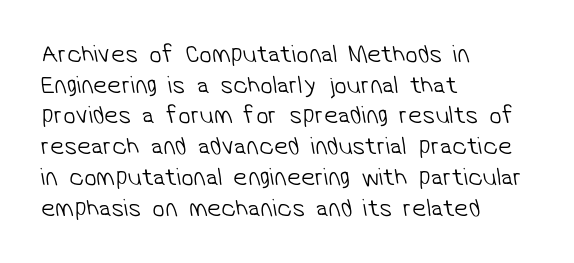
Standard letterfit; no display-style spreading of the glyphs. Visually the block forms a straight wall on the left and a jagged coastline on the right. Plain, unruled lines of type. Weight: not bold — regular or lighter.
